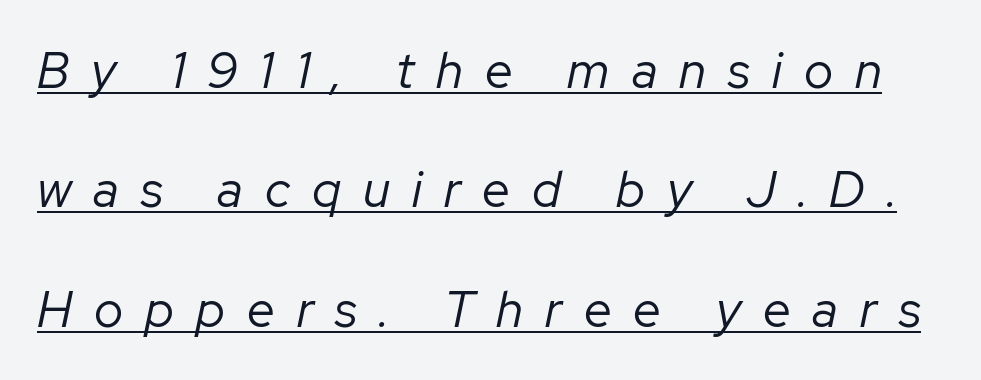
Q: Is the text bold? A: No.
Q: Is the text italic (slanted)? A: Yes, it leans right by about 12 degrees.
Q: Is the text underlined? A: Yes.
Q: Is the spacing between letters normal or unusually wide? A: Unusually wide.
Q: Is the spacing between lines tight, normal or loose? A: Loose.
Q: Width (condensed, normal, or wide)? A: Normal.
Q: Stroke contrast? A: Low.
Q: x-height? A: Medium.
Q: Monospaced? A: No.
